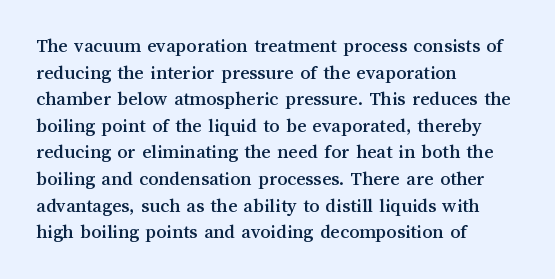
Which margin do the lines hug? The left one — the right edge is uneven. Do the letters lean? They stand straight. Students, note that the glyphs here touch the page at normal intervals. The block of text has a typical density, with ordinary space between rows. Unmarked baselines from the first word to the last.
